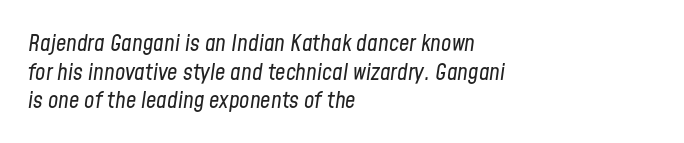
{"italic": "yes", "lean": "right", "slant_degrees": 8, "bold": "no", "underline": "no", "align": "left", "line_spacing": "normal", "line_spacing_ratio": 1.25, "letter_spacing": "normal", "letter_spacing_em": 0.0, "glyph_px": 23}
